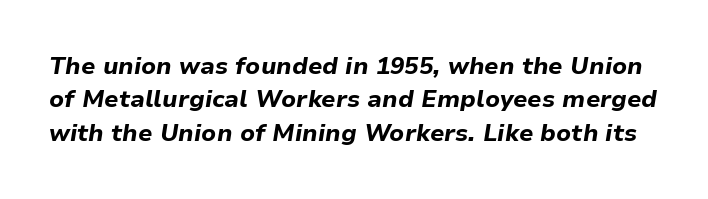
The image shows 24 px bold type, italic (leaning right); set normal line spacing (1.39x), normal letter spacing, not underlined.
